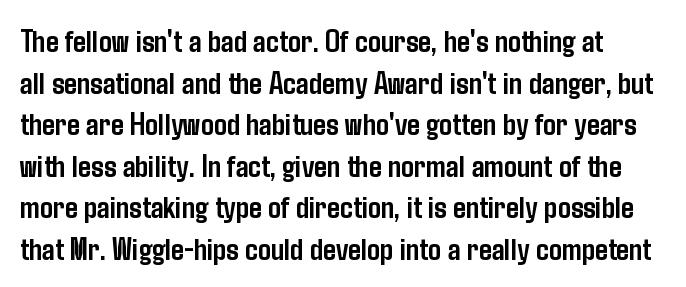
Q: Is the text bold? A: Yes.
Q: Is the text italic (slanted)? A: No, it is upright.
Q: Is the typeface a serif or a sans-serif typeface? A: Sans-serif.
Q: Is the text underlined? A: No.
Q: Is the spacing between letters normal or unusually wide? A: Normal.
Q: Is the spacing between lines tight, normal or loose? A: Normal.
Q: Width (condensed, normal, or wide)? A: Condensed.
Q: Stroke contrast? A: Low.
Q: x-height? A: Medium.
Q: Monospaced? A: No.
